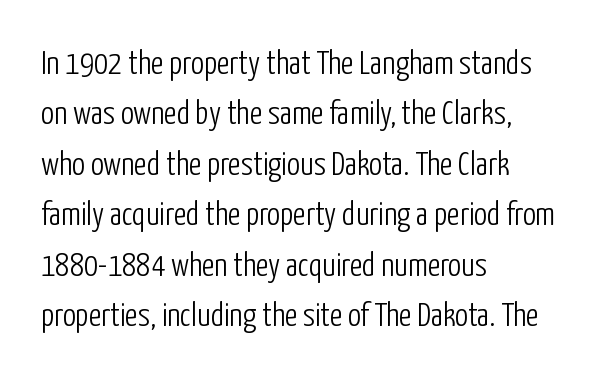
{"serif": "no", "italic": "no", "bold": "no", "weight": "light", "width": "condensed", "stroke_contrast": "low", "x_height": "medium", "monospaced": "no", "underline": "no", "align": "left", "line_spacing": "normal", "line_spacing_ratio": 1.53, "letter_spacing": "normal", "letter_spacing_em": 0.0, "glyph_px": 33}
